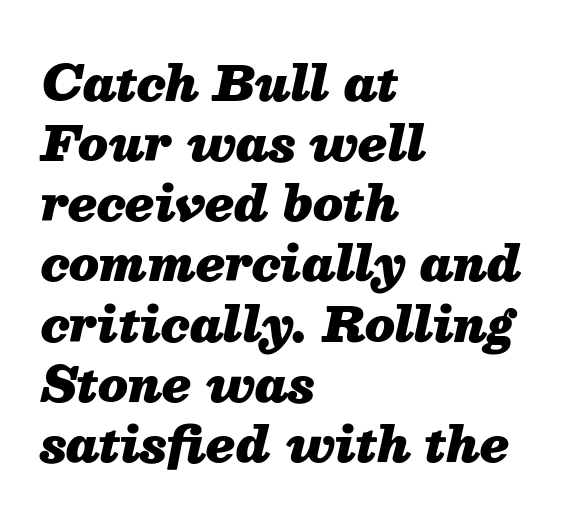
{"italic": "yes", "lean": "right", "slant_degrees": 13, "bold": "yes", "weight": "heavy", "width": "normal", "stroke_contrast": "medium", "x_height": "medium", "monospaced": "no", "underline": "no", "align": "left", "line_spacing": "normal", "line_spacing_ratio": 1.28, "letter_spacing": "normal", "letter_spacing_em": 0.0, "glyph_px": 47}
